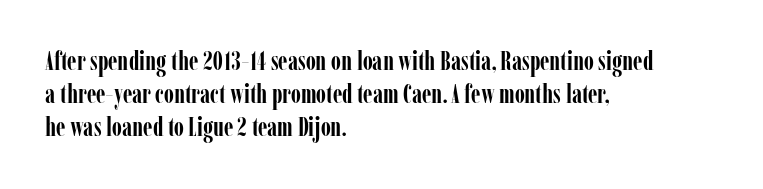
Q: Is the text bold? A: Yes.
Q: Is the text italic (slanted)? A: No, it is upright.
Q: Is the text underlined? A: No.
Q: How is the paragraph aligned? A: Left-aligned.
Q: Is the spacing between letters normal or unusually wide? A: Normal.
Q: Is the spacing between lines tight, normal or loose? A: Normal.
